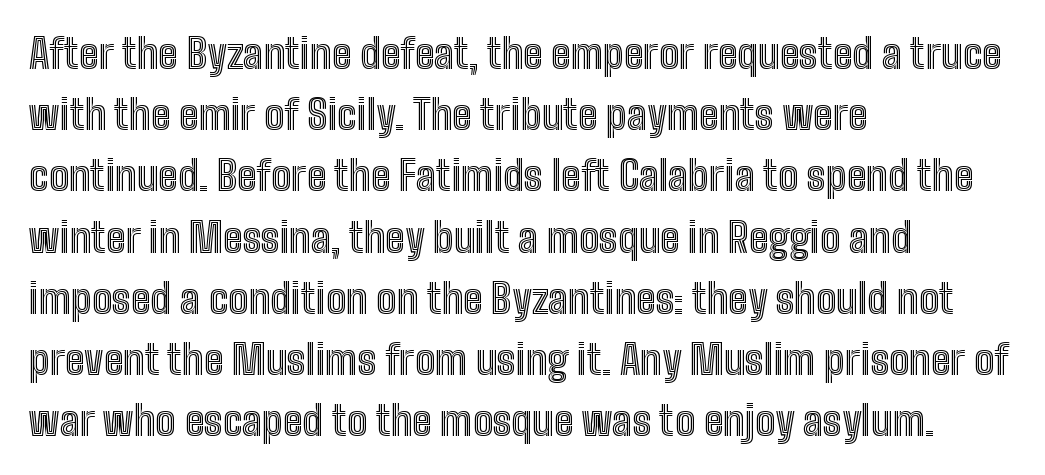
Q: Is the text italic (slanted)? A: No, it is upright.
Q: Is the text underlined? A: No.
Q: How is the paragraph aligned? A: Left-aligned.
Q: Is the spacing between letters normal or unusually wide? A: Normal.
Q: Is the spacing between lines tight, normal or loose? A: Normal.
Q: Width (condensed, normal, or wide)? A: Condensed.
Q: x-height? A: Medium.
Q: Monospaced? A: No.
